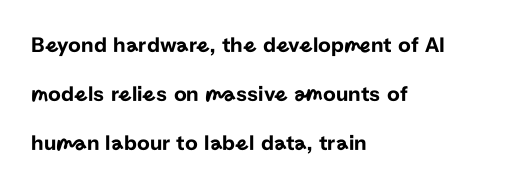
One glance says open: line gaps are wider than usual. These lines are set flush left with a ragged right edge. Nobody drew a line under any word here. A roman cut, with each character standing at attention. The gaps between neighbouring characters are ordinary and unremarkable.
